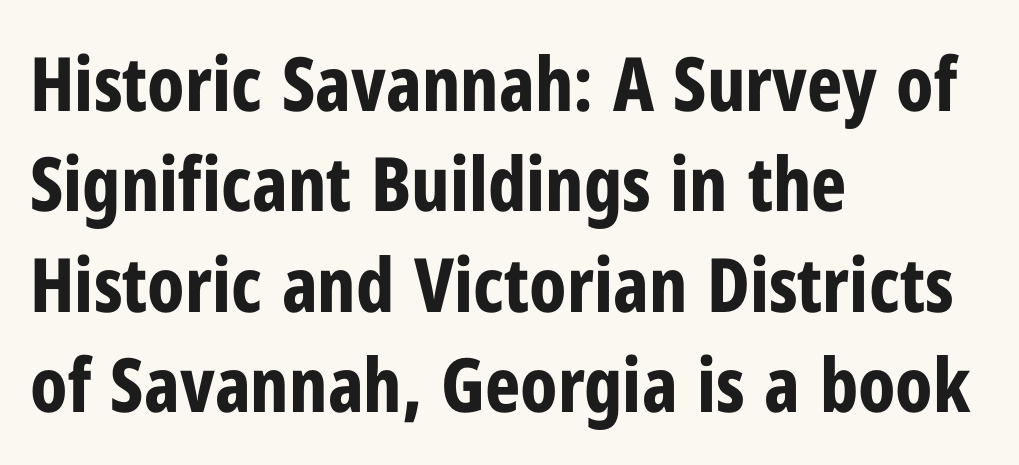
The gaps between neighbouring characters are ordinary and unremarkable. These lines were composed using upright roman letters. A typesetter would call this leading conventional body-copy spacing. Each glyph is drawn with heavy, bold strokes. Casual observation: everything's shoved over to the left.
